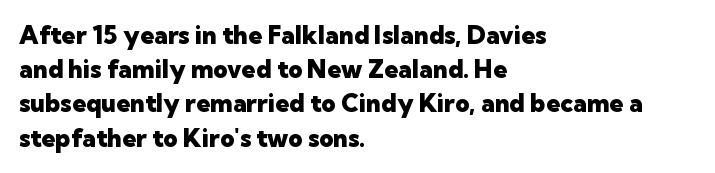
The lines in this sample share a left origin and differ only in where they stop. Summary of vertical rhythm: regular, with standard interline spacing. Italic: no, the glyphs are upright roman. The letterforms sit shoulder to shoulder at normal distance. Set as a true bold cut, around the 700 mark. The baseline area is clear.
